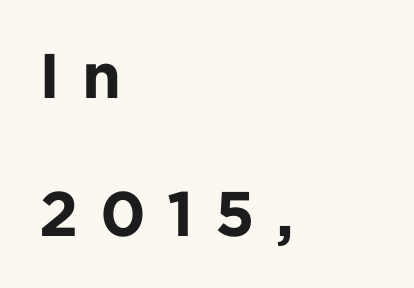
The rendering shows plain stroke endings on the letterforms — a sans-serif design. Spacing verdict: proportional, widths tailored to each character. Horizontally, the lines are justified to the leading edge only. Ordinary non-slanted type is in use. Its strokes are broad and dark, the hallmark of bold type.
